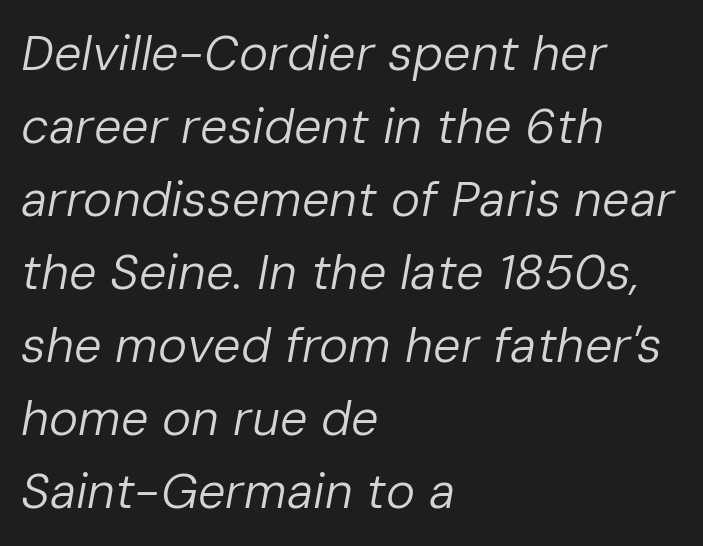
Q: Is the text bold? A: No.
Q: Is the text italic (slanted)? A: Yes, it leans right by about 10 degrees.
Q: Is the text underlined? A: No.
Q: How is the paragraph aligned? A: Left-aligned.
Q: Is the spacing between letters normal or unusually wide? A: Normal.
Q: Is the spacing between lines tight, normal or loose? A: Normal.
Q: Width (condensed, normal, or wide)? A: Normal.
Q: Stroke contrast? A: Low.
Q: x-height? A: Medium.
Q: Monospaced? A: No.
